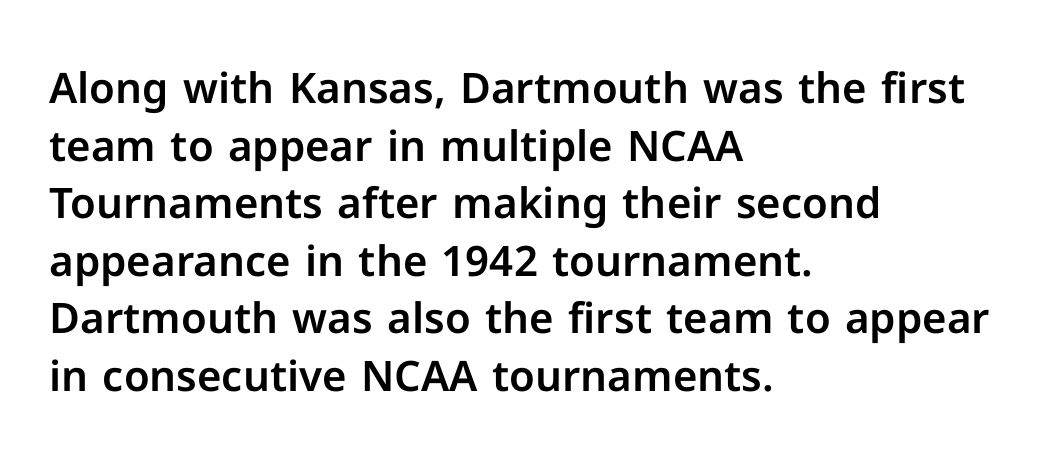
The image shows 42 px sans-serif type, upright; set left-aligned, normal line spacing (1.37x), normal letter spacing, not underlined; low stroke contrast and a medium x-height.
